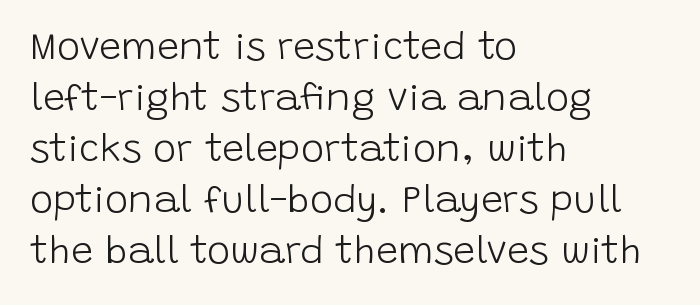
Baseline-to-baseline distance is the conventional proportion of letter height. The words here are not underlined. This sample has the flowing, uneven cadence of proportional lettering. In terms of posture, this sample is upright. Grotesque or geometric, the face here clearly has no serifs.
